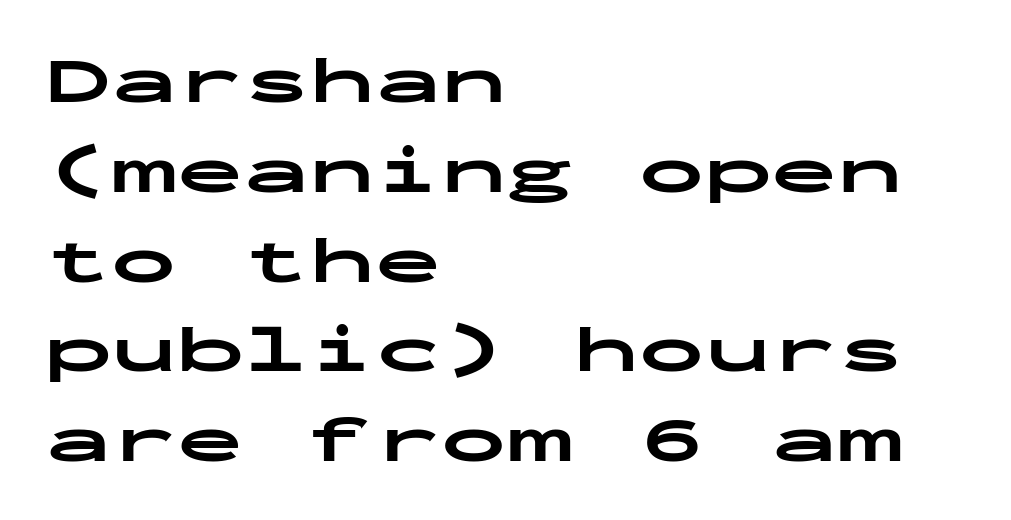
{"serif": "no", "italic": "no", "bold": "yes", "weight": "bold", "width": "wide", "stroke_contrast": "low", "x_height": "medium", "monospaced": "yes", "underline": "no", "align": "left", "line_spacing": "normal", "line_spacing_ratio": 1.36, "letter_spacing": "normal", "letter_spacing_em": 0.0, "glyph_px": 66}
